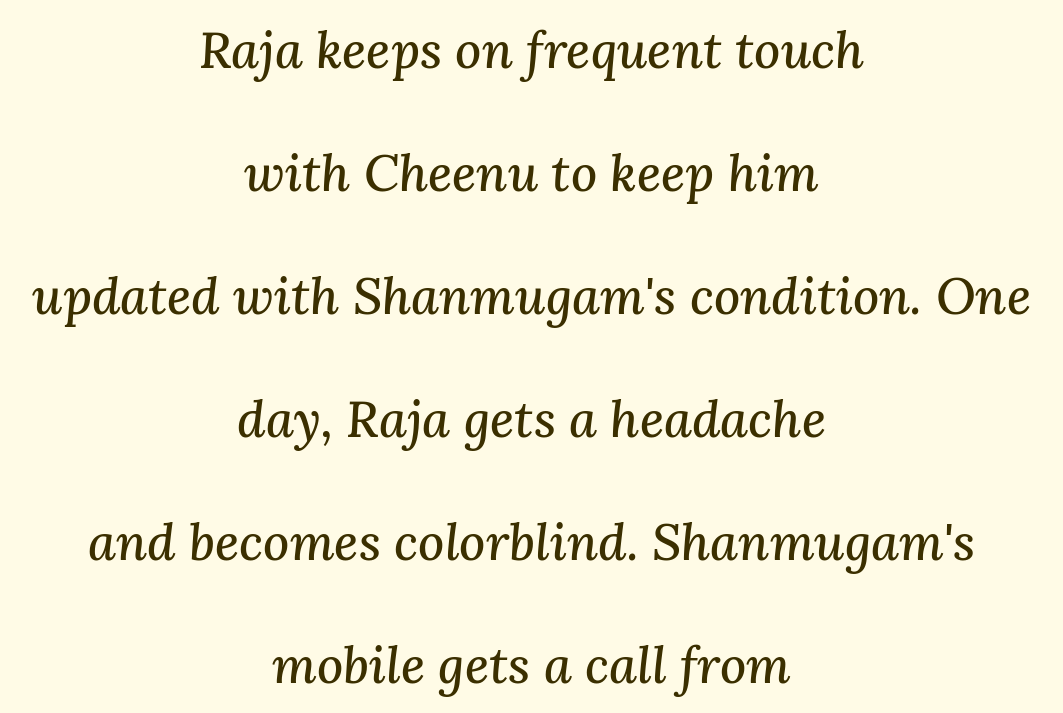
{"serif": "yes", "italic": "yes", "lean": "right", "slant_degrees": 3, "width": "normal", "stroke_contrast": "medium", "x_height": "medium", "monospaced": "no", "underline": "no", "align": "center", "line_spacing": "loose", "line_spacing_ratio": 2.41, "letter_spacing": "normal", "letter_spacing_em": 0.0, "glyph_px": 51}
